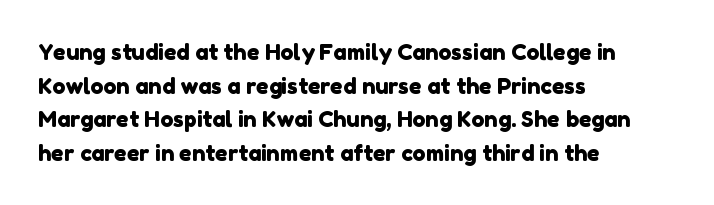
The tracking reads as untouched default to a designer's eye. Rule under the text: the space is simply empty. Leftover space on each line is placed entirely after the last word. The vertical gap from one line to the next is medium.
